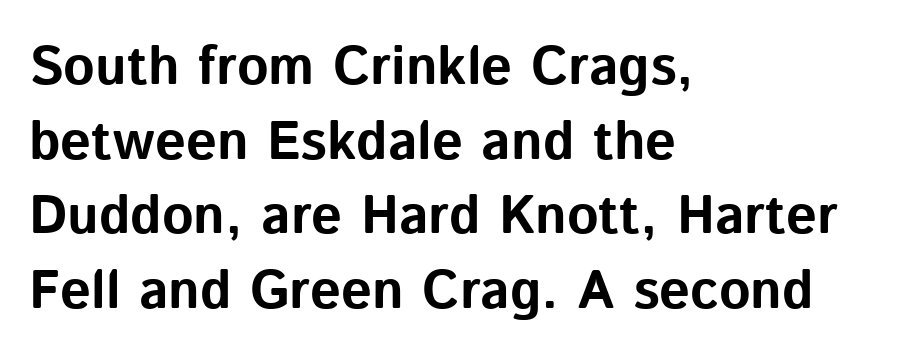
{"serif": "no", "italic": "no", "bold": "yes", "weight": "bold", "width": "normal", "stroke_contrast": "low", "x_height": "medium", "monospaced": "no", "underline": "no", "align": "left", "line_spacing": "normal", "line_spacing_ratio": 1.38, "letter_spacing": "normal", "letter_spacing_em": 0.0, "glyph_px": 54}
